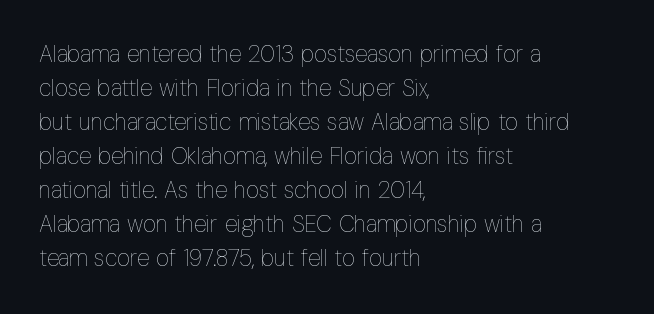
{"italic": "no", "bold": "no", "underline": "no", "align": "left", "line_spacing": "normal", "line_spacing_ratio": 1.48, "letter_spacing": "normal", "letter_spacing_em": 0.0, "glyph_px": 23}
